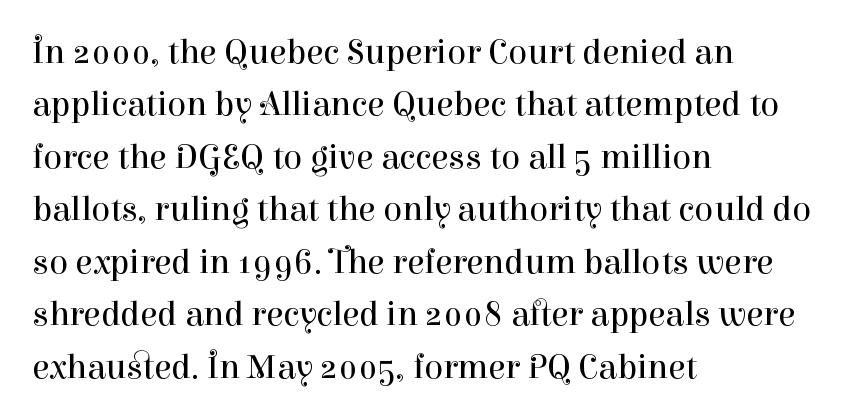
{"serif": "yes", "italic": "no", "bold": "no", "weight": "regular", "width": "normal", "stroke_contrast": "high", "x_height": "medium", "monospaced": "no", "underline": "no", "align": "left", "line_spacing": "normal", "line_spacing_ratio": 1.5, "letter_spacing": "normal", "letter_spacing_em": 0.0, "glyph_px": 35}
